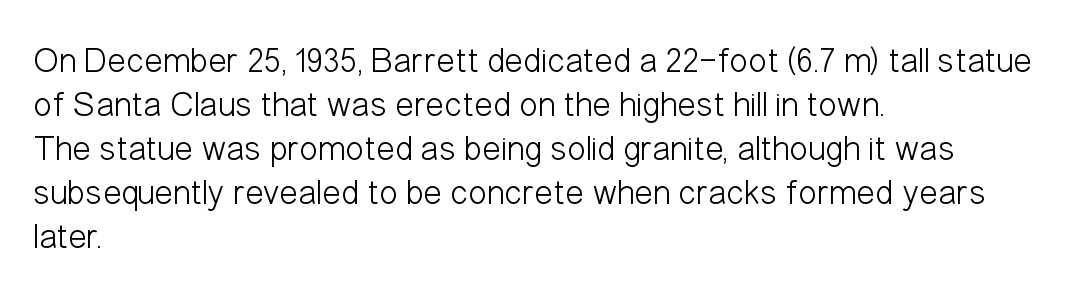
The image shows 35 px light, condensed sans-serif type, upright; set left-aligned, normal line spacing (1.26x), normal letter spacing, not underlined; low stroke contrast and a medium x-height.
